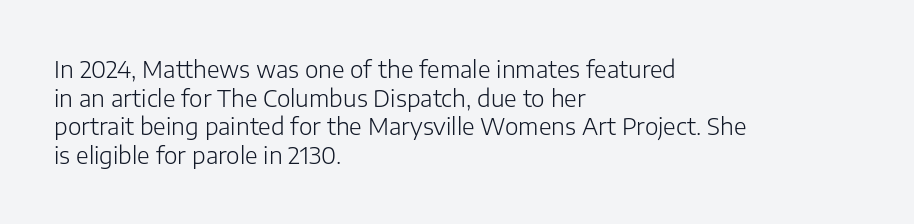
Q: Is the text bold? A: No.
Q: Is the text italic (slanted)? A: No, it is upright.
Q: Is the text underlined? A: No.
Q: How is the paragraph aligned? A: Left-aligned.
Q: Is the spacing between letters normal or unusually wide? A: Normal.
